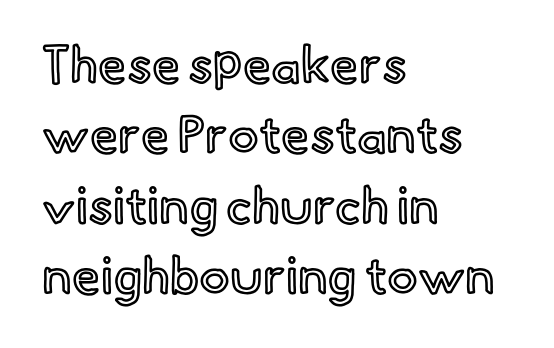
Q: Is the text italic (slanted)? A: No, it is upright.
Q: Is the text underlined? A: No.
Q: How is the paragraph aligned? A: Left-aligned.
Q: Is the spacing between letters normal or unusually wide? A: Normal.
Q: Is the spacing between lines tight, normal or loose? A: Normal.
Q: Width (condensed, normal, or wide)? A: Normal.
Q: x-height? A: Small.
Q: Monospaced? A: No.
